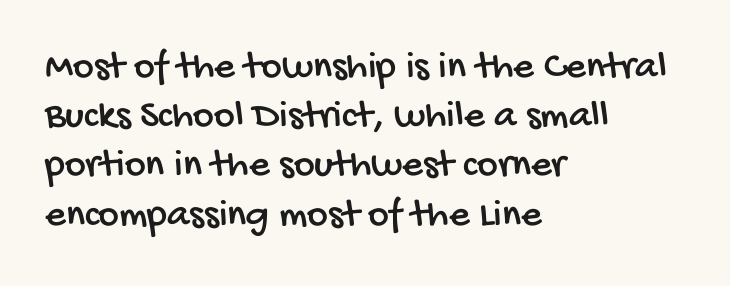
Q: Is the typeface a serif or a sans-serif typeface? A: Sans-serif.
Q: Is the text underlined? A: No.
Q: How is the paragraph aligned? A: Left-aligned.
Q: Is the spacing between letters normal or unusually wide? A: Normal.
Q: Width (condensed, normal, or wide)? A: Condensed.
Q: Stroke contrast? A: Low.
Q: x-height? A: Large.
Q: Monospaced? A: No.
